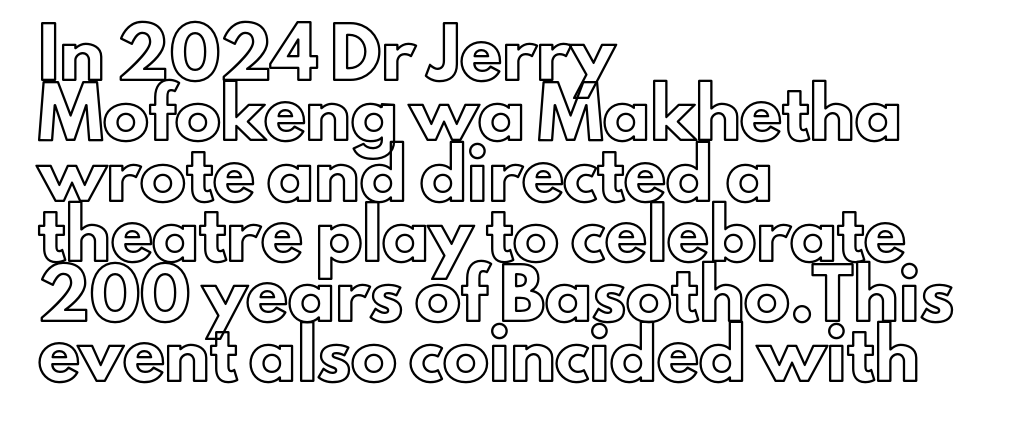
{"italic": "no", "width": "normal", "x_height": "small", "monospaced": "no", "underline": "no", "align": "left", "line_spacing": "normal", "line_spacing_ratio": 1.31, "letter_spacing": "normal", "letter_spacing_em": 0.0, "glyph_px": 46}
